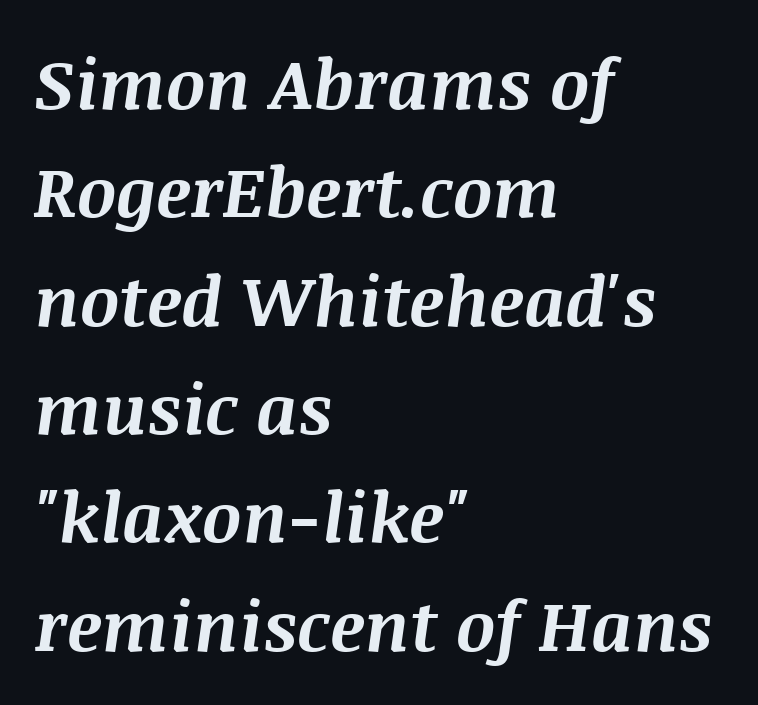
{"italic": "yes", "lean": "right", "slant_degrees": 8, "bold": "yes", "weight": "bold", "width": "normal", "stroke_contrast": "medium", "x_height": "large", "monospaced": "no", "underline": "no", "align": "left", "line_spacing": "normal", "line_spacing_ratio": 1.57, "letter_spacing": "normal", "letter_spacing_em": 0.0, "glyph_px": 69}
